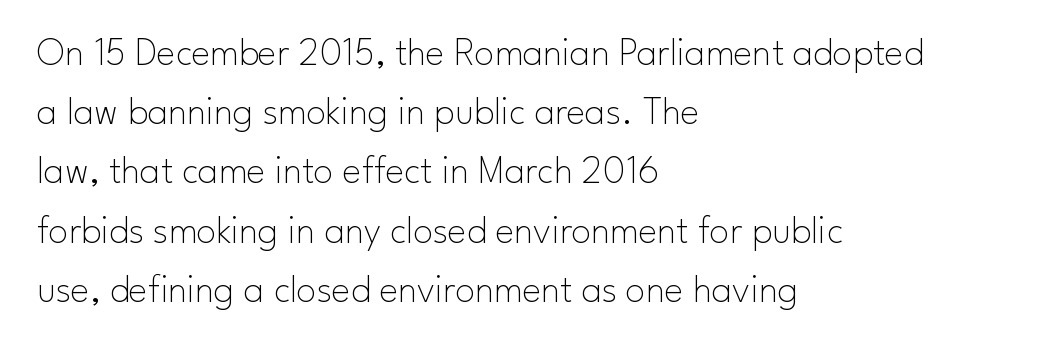
Q: Is the text bold? A: No.
Q: Is the text italic (slanted)? A: No, it is upright.
Q: Is the typeface a serif or a sans-serif typeface? A: Sans-serif.
Q: Is the text underlined? A: No.
Q: How is the paragraph aligned? A: Left-aligned.
Q: Is the spacing between letters normal or unusually wide? A: Normal.
Q: Is the spacing between lines tight, normal or loose? A: Normal.
Q: Width (condensed, normal, or wide)? A: Normal.
Q: Stroke contrast? A: Low.
Q: x-height? A: Small.
Q: Monospaced? A: No.
